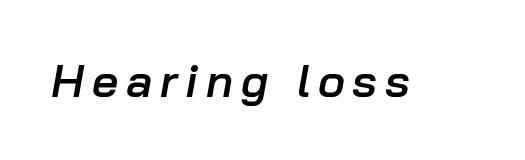
Q: Is the text bold? A: Semi-bold.
Q: Is the text italic (slanted)? A: Yes, it leans right by about 10 degrees.
Q: Is the text underlined? A: No.
Q: Width (condensed, normal, or wide)? A: Normal.
Q: Stroke contrast? A: Low.
Q: x-height? A: Medium.
Q: Monospaced? A: No.
